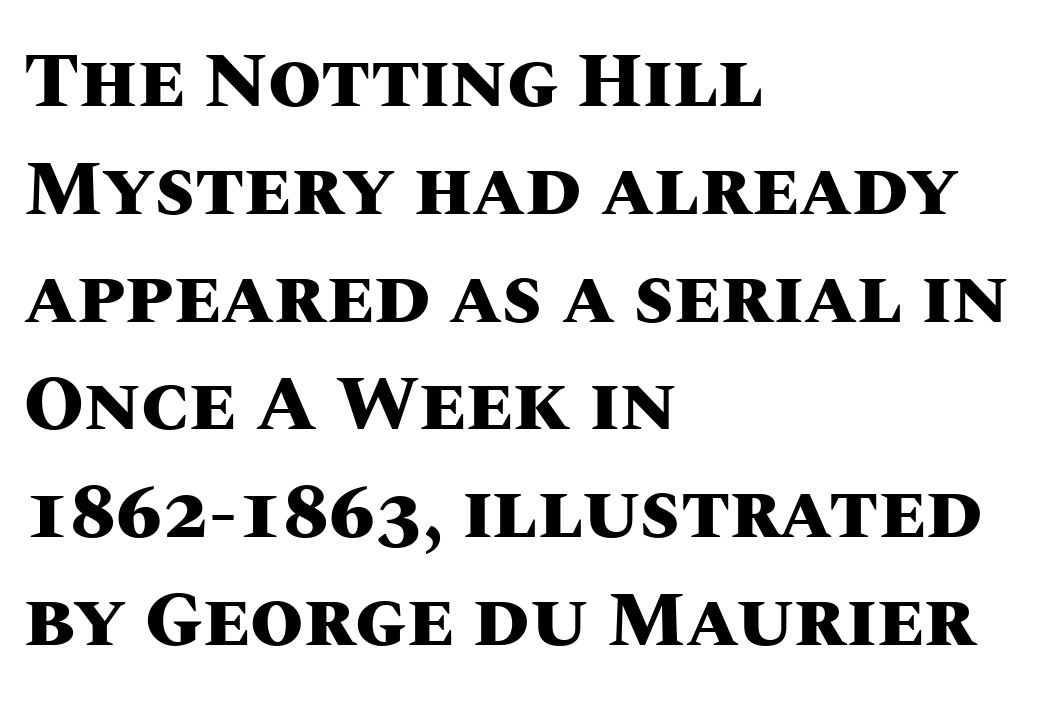
The image shows 77 px heavy type, upright; set left-aligned, normal line spacing (1.4x), normal letter spacing, not underlined; medium stroke contrast and a large x-height.
